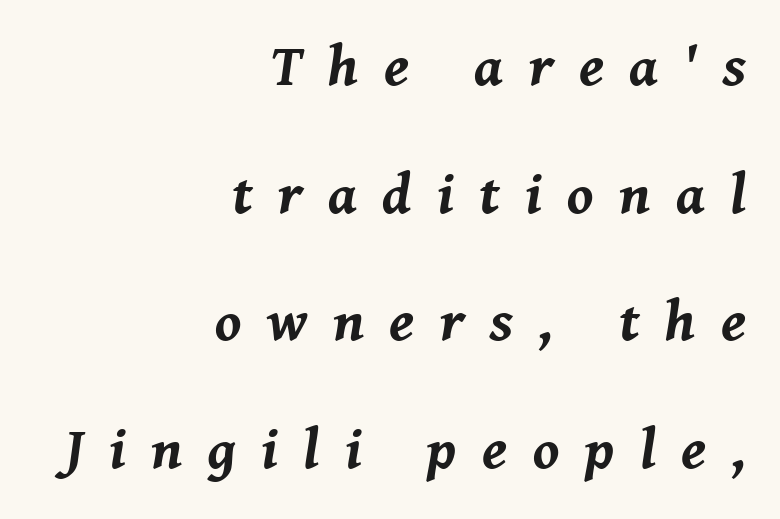
{"italic": "yes", "lean": "right", "slant_degrees": 8, "bold": "yes", "weight": "bold", "width": "normal", "stroke_contrast": "medium", "x_height": "medium", "monospaced": "no", "underline": "no", "align": "right", "line_spacing": "loose", "line_spacing_ratio": 2.2, "letter_spacing": "wide", "letter_spacing_em": 0.44, "glyph_px": 58}
